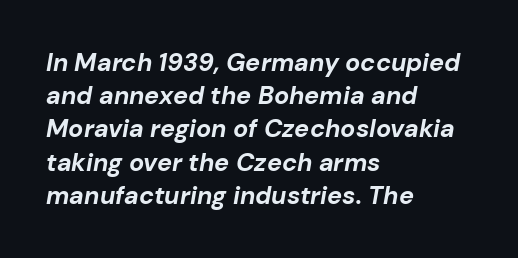
Q: Is the text bold? A: Yes.
Q: Is the text italic (slanted)? A: Yes, it leans right by about 10 degrees.
Q: Is the text underlined? A: No.
Q: How is the paragraph aligned? A: Left-aligned.
Q: Is the spacing between letters normal or unusually wide? A: Normal.
Q: Is the spacing between lines tight, normal or loose? A: Normal.
